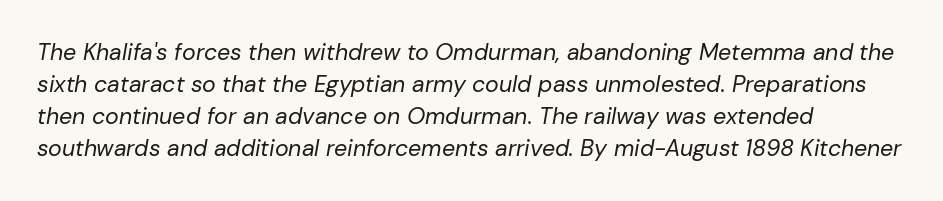
The image shows 23 px text type, italic (leaning right); set left-aligned, normal line spacing (1.39x), normal letter spacing, not underlined.
